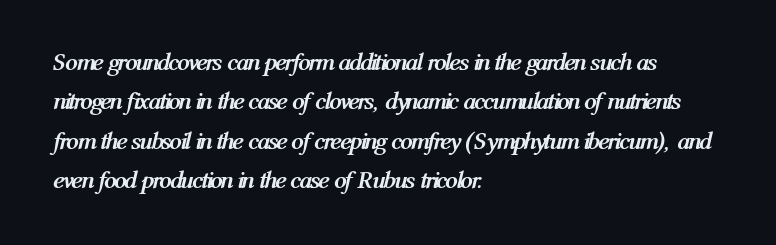
{"italic": "yes", "lean": "right", "slant_degrees": 12, "bold": "yes", "underline": "no", "align": "left", "line_spacing": "normal", "line_spacing_ratio": 1.58, "letter_spacing": "normal", "letter_spacing_em": 0.0, "glyph_px": 25}
